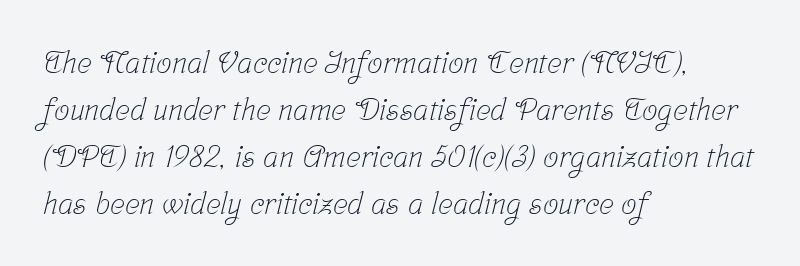
Ink coverage per letter is moderate at most. Which margin do the lines hug? The left one — the right edge is uneven. These lines keep a tight, regular rhythm from letter to letter. No word sits above an underline. Proportional: the letters do not fall into vertical columns. This rendering employs a face with finishing strokes, i.e., a serif.
